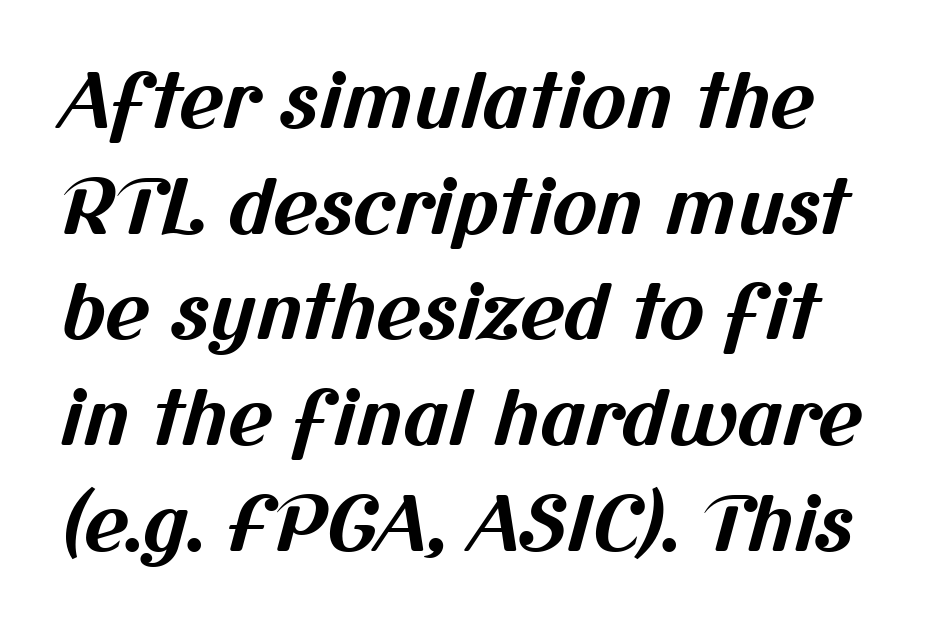
{"serif": "no", "bold": "yes", "weight": "bold", "width": "normal", "stroke_contrast": "medium", "x_height": "medium", "monospaced": "no", "underline": "no", "align": "left", "line_spacing": "normal", "line_spacing_ratio": 1.39, "letter_spacing": "normal", "letter_spacing_em": 0.0, "glyph_px": 76}
